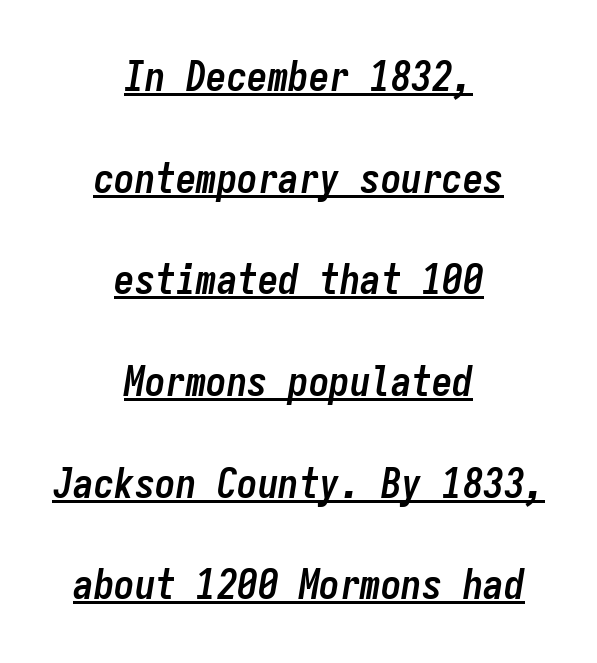
The whole block is typeset with a tilt. Caption: multi-line text, centered on the measure. Think of a typewriter: that constant character pitch is what you see here. How would I describe the line gaps? Wide and relaxed. Glyph-to-glyph distance matches everyday printed text.
